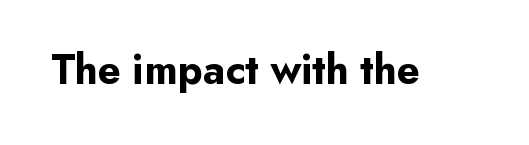
The image shows 42 px bold sans-serif type, upright; set normal letter spacing, not underlined; low stroke contrast and a small x-height.
